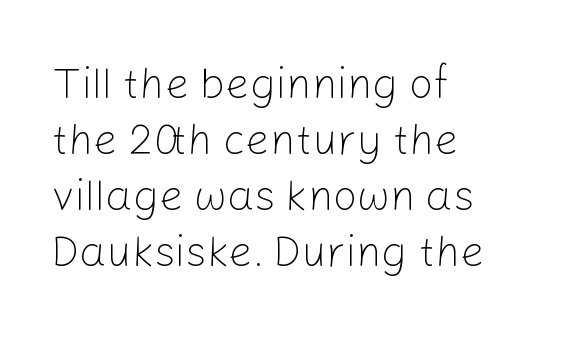
Typeset ragged right — the left edge is the straight one. Classification — sans serif. Weight: regular or lighter. No extra tracking has been applied to these lines.
